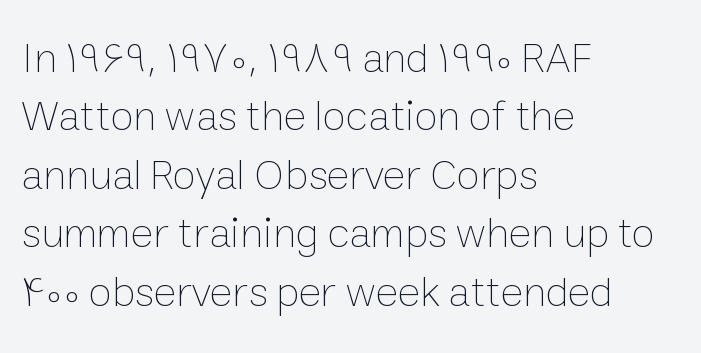
Q: Is the text bold? A: No.
Q: Is the text italic (slanted)? A: No, it is upright.
Q: Is the text underlined? A: No.
Q: How is the paragraph aligned? A: Left-aligned.
Q: Is the spacing between letters normal or unusually wide? A: Normal.
Q: Is the spacing between lines tight, normal or loose? A: Normal.
Q: Width (condensed, normal, or wide)? A: Normal.
Q: Stroke contrast? A: Low.
Q: x-height? A: Medium.
Q: Monospaced? A: No.
